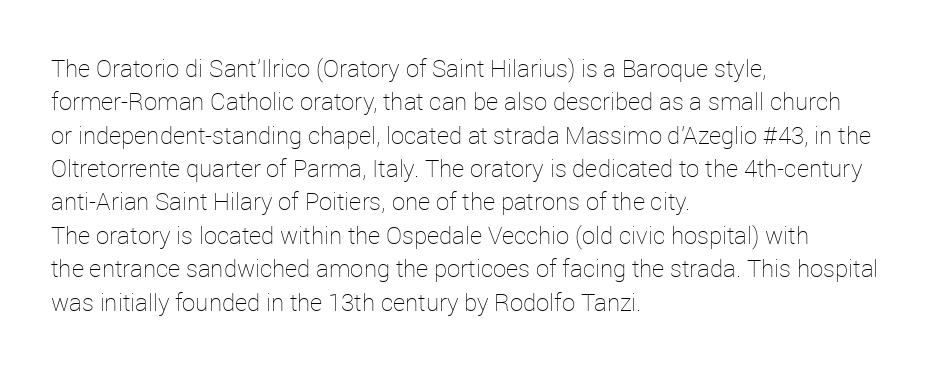
The image shows 24 px text type, upright; set left-aligned, normal line spacing (1.39x), normal letter spacing, not underlined.
